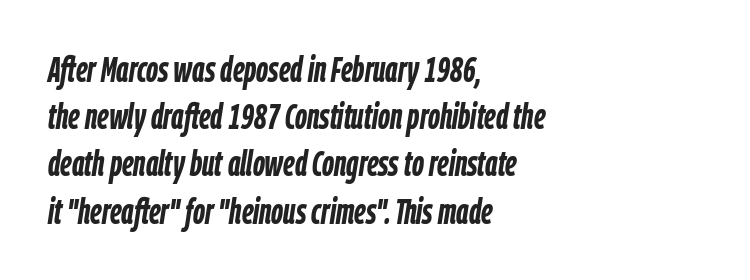
Proportional: the letters do not fall into vertical columns. Every row of glyphs begins at an identical x-position on the left. Strokes here are thick enough to call this a true bold. Look at the tracking — it's just the regular setting, nothing added. Only glyphs here, with clear space below each row. Does the leading feel generous? No, just average.
